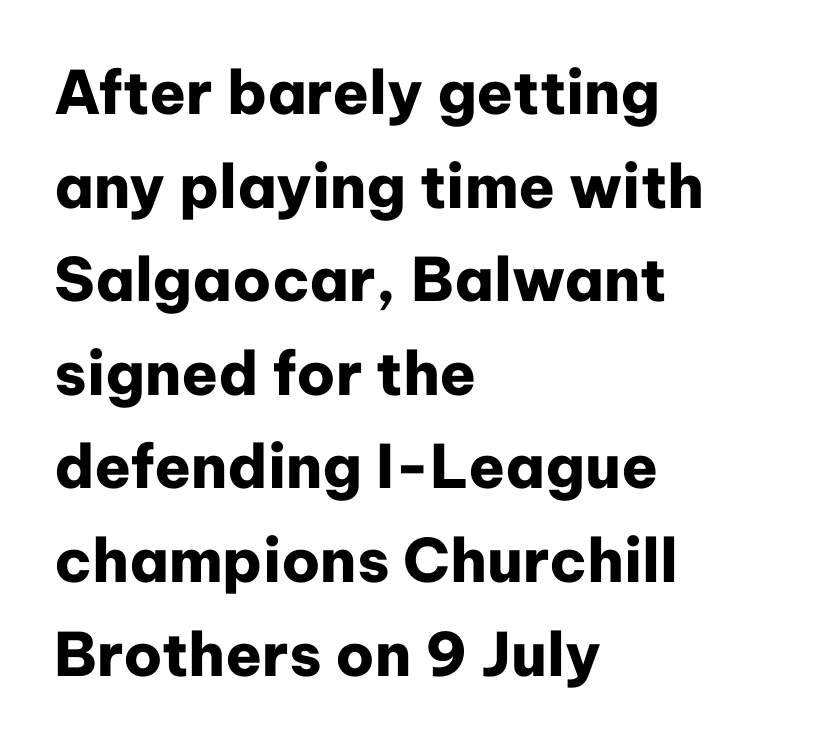
{"serif": "no", "italic": "no", "bold": "yes", "weight": "heavy", "width": "normal", "stroke_contrast": "low", "x_height": "medium", "monospaced": "no", "underline": "no", "align": "left", "line_spacing": "normal", "line_spacing_ratio": 1.56, "letter_spacing": "normal", "letter_spacing_em": 0.0, "glyph_px": 60}
